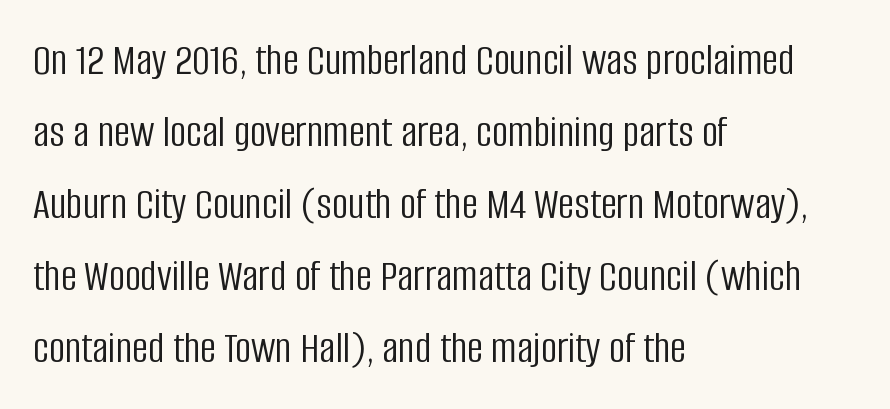
{"serif": "no", "italic": "no", "bold": "no", "weight": "light", "width": "condensed", "stroke_contrast": "low", "x_height": "large", "monospaced": "no", "underline": "no", "align": "left", "line_spacing": "normal", "line_spacing_ratio": 1.6, "letter_spacing": "normal", "letter_spacing_em": 0.0, "glyph_px": 45}
